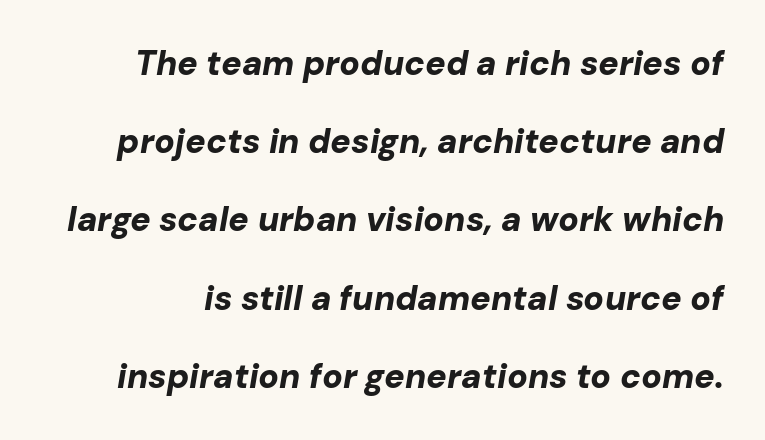
The designer dialed line spacing up above the default. Weight: bold. The letters sit at their default tracking, neither squeezed nor spread. The glyphs look as if they've been sheared to an angle. The passage shown is typed in a proportional face where columns would drift.
